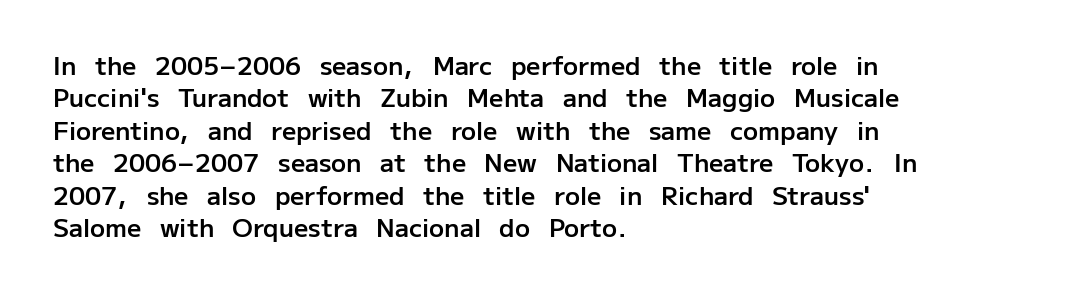
{"italic": "no", "bold": "semi", "underline": "no", "align": "left", "line_spacing": "normal", "line_spacing_ratio": 1.3, "letter_spacing": "normal", "letter_spacing_em": 0.0, "glyph_px": 25}
